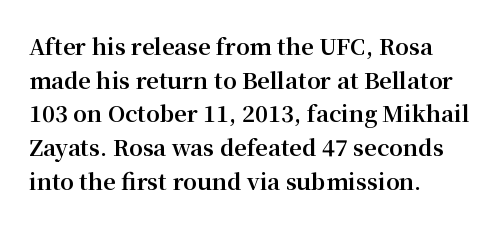
{"italic": "no", "bold": "yes", "underline": "no", "align": "left", "line_spacing": "normal", "line_spacing_ratio": 1.53, "letter_spacing": "normal", "letter_spacing_em": 0.0, "glyph_px": 22}
